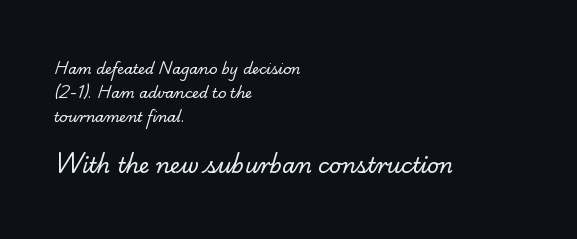
The image shows 21 px text type; set left-aligned, line spacing 1.72x, normal letter spacing, not underlined; the second (bottom) block is 1.5x larger.
